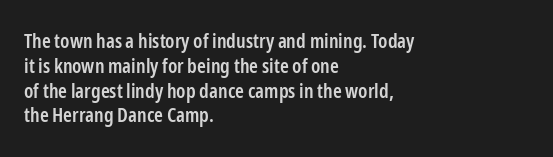
Q: Is the text bold? A: Semi-bold.
Q: Is the text italic (slanted)? A: No, it is upright.
Q: Is the text underlined? A: No.
Q: How is the paragraph aligned? A: Left-aligned.
Q: Is the spacing between letters normal or unusually wide? A: Normal.
